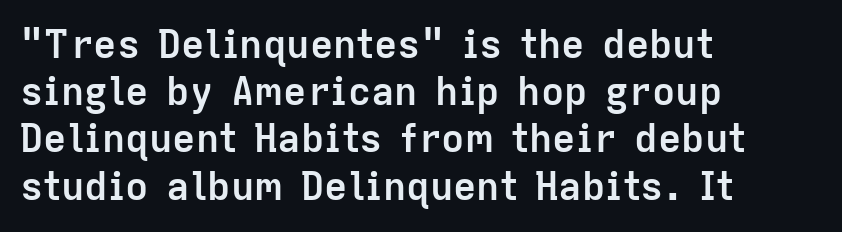
No feet cap the strokes, marking this as sans-serif type. Character widths vary here, with narrow letters taking less room than wide ones. Teacher's note: observe the even left margin — that is flush-left alignment. Ascenders rise straight up at ninety degrees. Tracking here is standard; glyphs follow each other at the usual distance.
